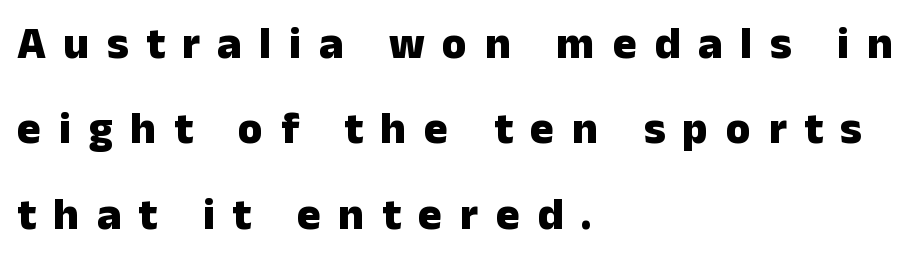
These lines carry a lot of weight — the face is fully bold. Spacing verdict: proportional, widths tailored to each character. Check the space under the baseline: it is left empty. A typesetter would call this heavily tracked-out type. Each new line begins a long way beneath the previous one. The letters stand upright; this is a roman face.
